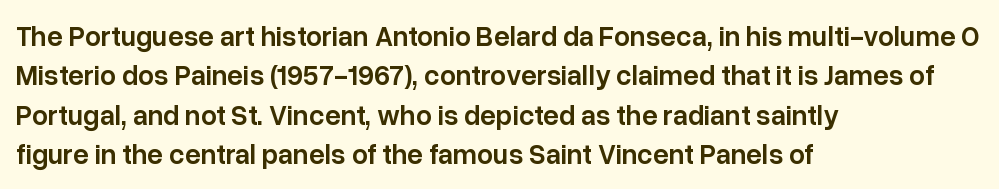
{"serif": "no", "italic": "no", "bold": "semi", "weight": "semibold", "width": "normal", "stroke_contrast": "low", "x_height": "medium", "monospaced": "no", "underline": "no", "align": "left", "line_spacing": "normal", "line_spacing_ratio": 1.41, "letter_spacing": "normal", "letter_spacing_em": 0.0, "glyph_px": 28}
